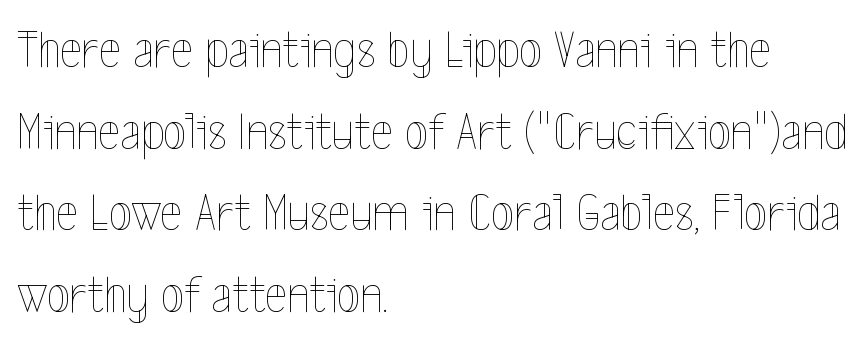
Designer's note — italics off, roman on. The letters advance in unequal steps, a hallmark of proportional type. Check the space under the baseline: it is left empty. Each new line begins a customary step beneath the previous one. The lines are quadded left.
